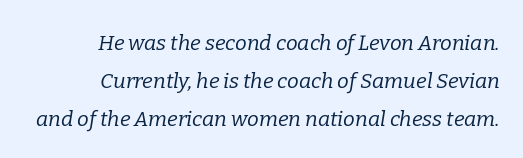
Q: Is the text bold? A: No.
Q: Is the text italic (slanted)? A: Yes, it leans right by about 9 degrees.
Q: Is the text underlined? A: No.
Q: How is the paragraph aligned? A: Right-aligned.
Q: Is the spacing between letters normal or unusually wide? A: Normal.
